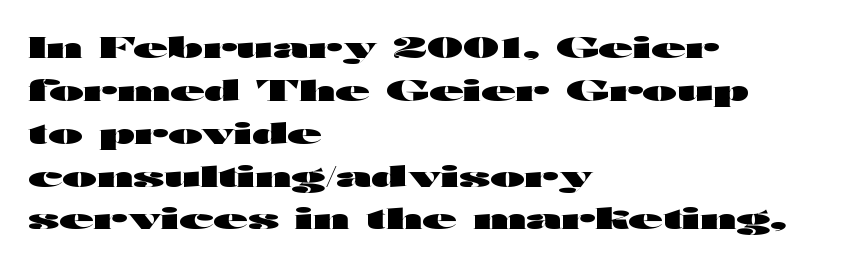
Rule under the text: the space is simply empty. What stands out about the letter spacing? Nothing — it is the standard amount. This is heavy type, rendered in bold. Horizontal alignment here is leftward, the default for most running prose. Each new line begins a customary step beneath the previous one. Observe the absence of serifs on each vertical stroke in this sample.
